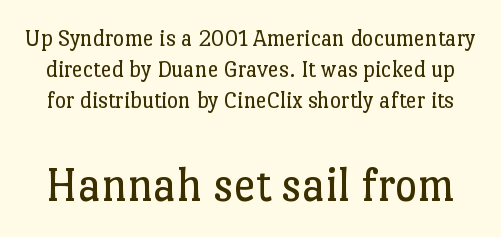
Q: Is the text bold? A: No.
Q: Is the text italic (slanted)? A: No, it is upright.
Q: Is the typeface a serif or a sans-serif typeface? A: Serif.
Q: Is the text underlined? A: No.
Q: Is the spacing between letters normal or unusually wide? A: Normal.
Q: Is the spacing between lines tight, normal or loose? A: Normal.
Q: Which block of text is set in a larger size, the first (top) or the second (bottom)? A: The second (bottom) one.
Q: Width (condensed, normal, or wide)? A: Normal.
Q: Stroke contrast? A: Low.
Q: x-height? A: Medium.
Q: Monospaced? A: No.
